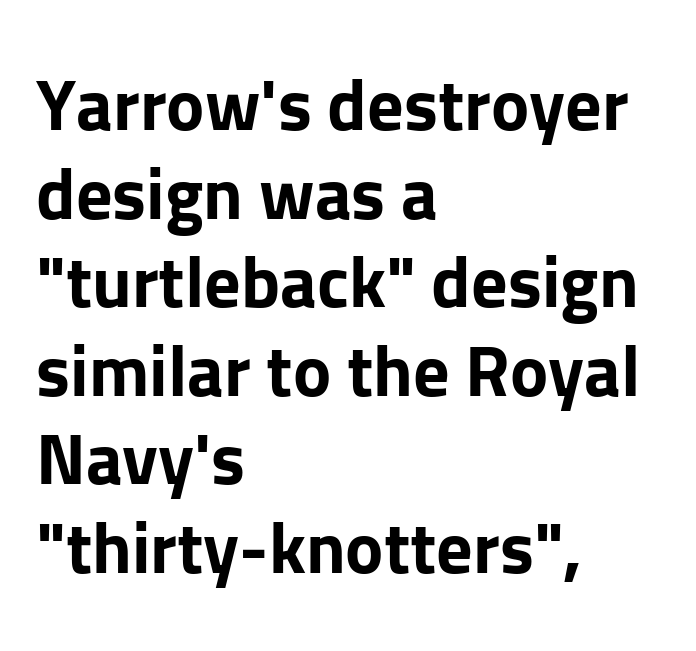
The image shows 72 px bold sans-serif type, upright; set left-aligned, line spacing 1.23x, normal letter spacing, not underlined; low stroke contrast and a medium x-height.
